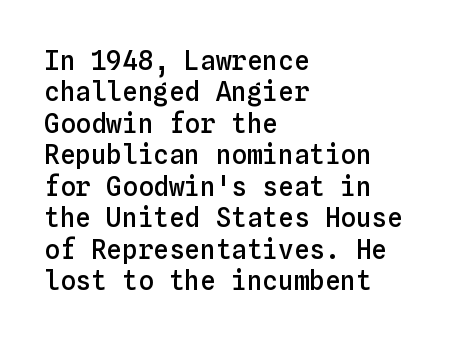
Q: Is the text bold? A: Semi-bold.
Q: Is the text italic (slanted)? A: No, it is upright.
Q: Is the text underlined? A: No.
Q: How is the paragraph aligned? A: Left-aligned.
Q: Is the spacing between letters normal or unusually wide? A: Normal.
